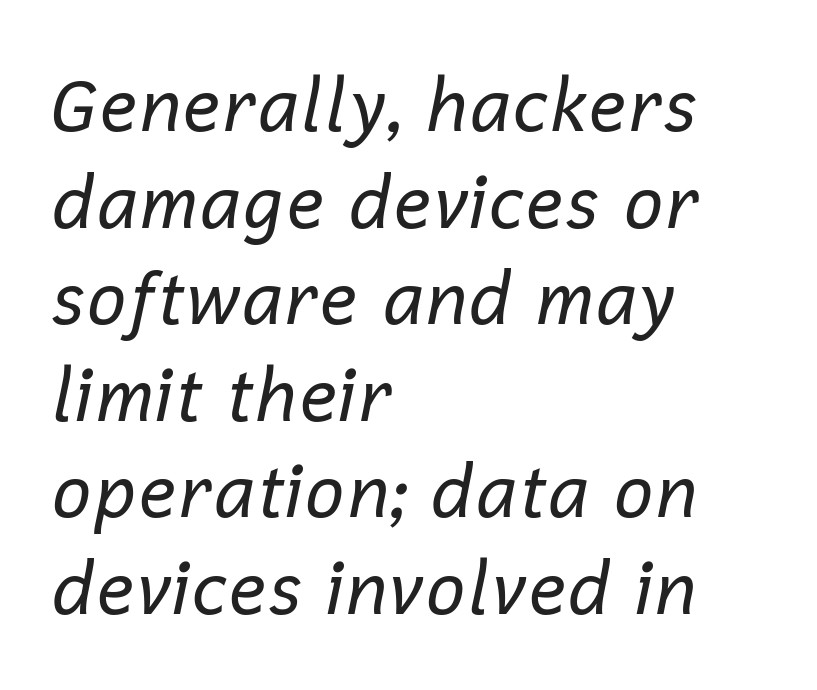
Q: Is the text bold? A: No.
Q: Is the text italic (slanted)? A: Yes, it leans right by about 12 degrees.
Q: Is the text underlined? A: No.
Q: How is the paragraph aligned? A: Left-aligned.
Q: Is the spacing between letters normal or unusually wide? A: Normal.
Q: Is the spacing between lines tight, normal or loose? A: Normal.
Q: Width (condensed, normal, or wide)? A: Normal.
Q: Stroke contrast? A: Low.
Q: x-height? A: Medium.
Q: Monospaced? A: No.
